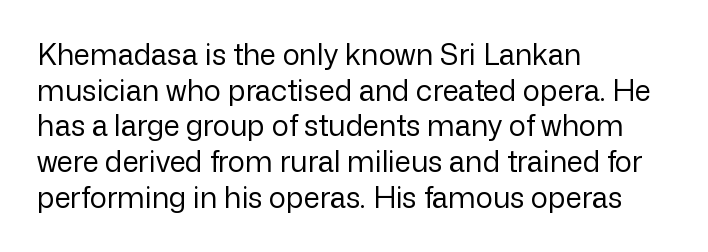
The image shows 29 px regular-weight sans-serif type, upright; set left-aligned, line spacing 1.23x, normal letter spacing, not underlined; low stroke contrast and a medium x-height.
